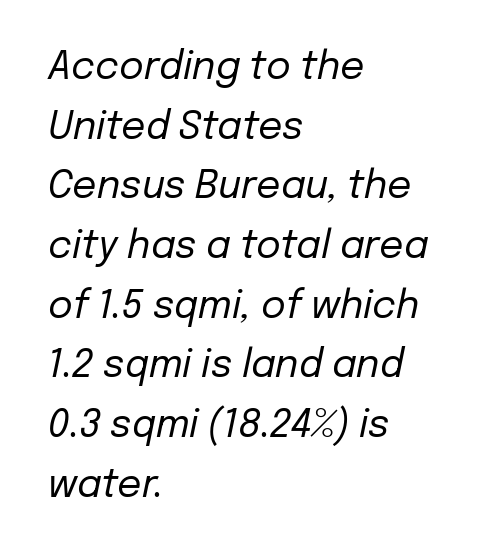
Q: Is the text bold? A: No.
Q: Is the text italic (slanted)? A: Yes, it leans right by about 12 degrees.
Q: Is the text underlined? A: No.
Q: How is the paragraph aligned? A: Left-aligned.
Q: Is the spacing between letters normal or unusually wide? A: Normal.
Q: Is the spacing between lines tight, normal or loose? A: Normal.
Q: Width (condensed, normal, or wide)? A: Normal.
Q: Stroke contrast? A: Low.
Q: x-height? A: Medium.
Q: Monospaced? A: No.
